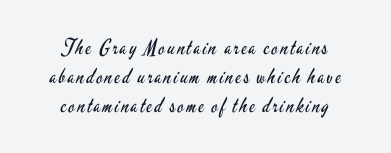
The image shows 21 px text type; set centered, normal line spacing (1.38x), not underlined.
